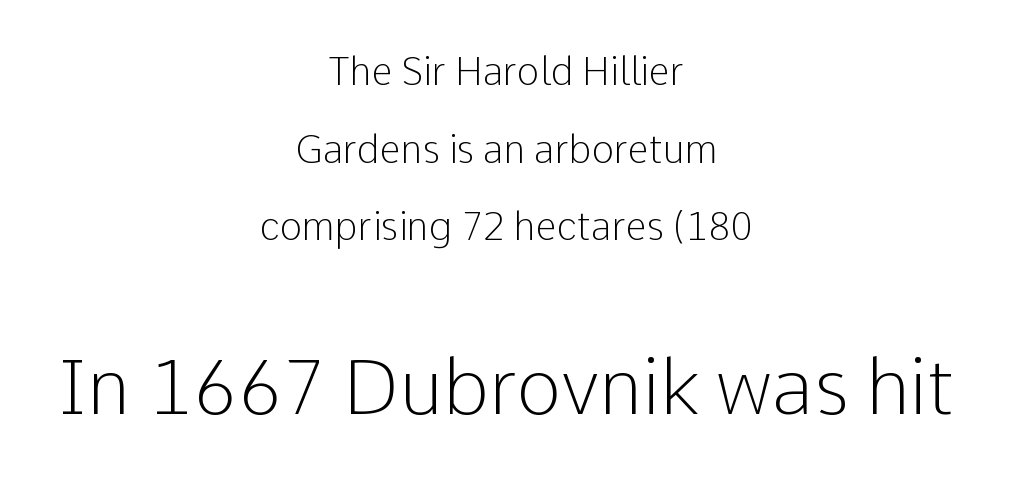
Q: Is the text bold? A: No.
Q: Is the text italic (slanted)? A: No, it is upright.
Q: Is the typeface a serif or a sans-serif typeface? A: Sans-serif.
Q: Is the text underlined? A: No.
Q: How is the paragraph aligned? A: Centered.
Q: Is the spacing between letters normal or unusually wide? A: Normal.
Q: Is the spacing between lines tight, normal or loose? A: Loose.
Q: Which block of text is set in a larger size, the first (top) or the second (bottom)? A: The second (bottom) one.
Q: Width (condensed, normal, or wide)? A: Normal.
Q: Stroke contrast? A: Low.
Q: x-height? A: Medium.
Q: Monospaced? A: No.
